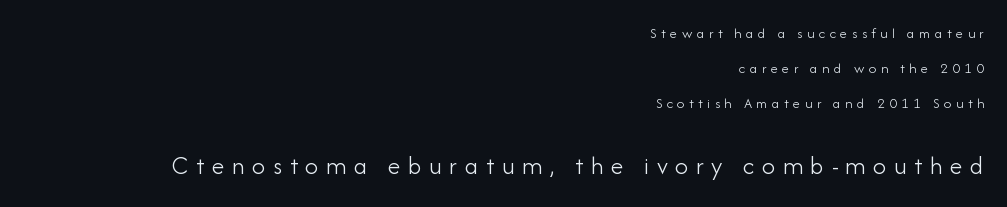
The image shows 26 px text type, upright; set right-aligned, loose line spacing (2.32x), unusually wide letter spacing (+0.29 em), not underlined; the second (bottom) block is 1.73x larger.
